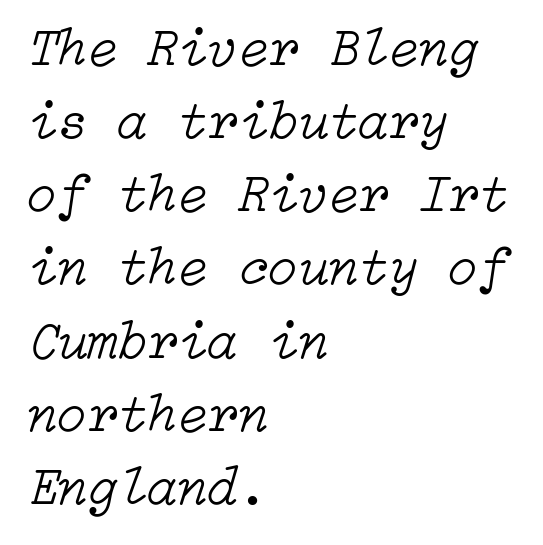
{"italic": "yes", "lean": "right", "slant_degrees": 15, "bold": "no", "weight": "light", "width": "normal", "stroke_contrast": "low", "x_height": "medium", "underline": "no", "align": "left", "line_spacing": "normal", "line_spacing_ratio": 1.33, "letter_spacing": "normal", "letter_spacing_em": 0.0, "glyph_px": 55}
